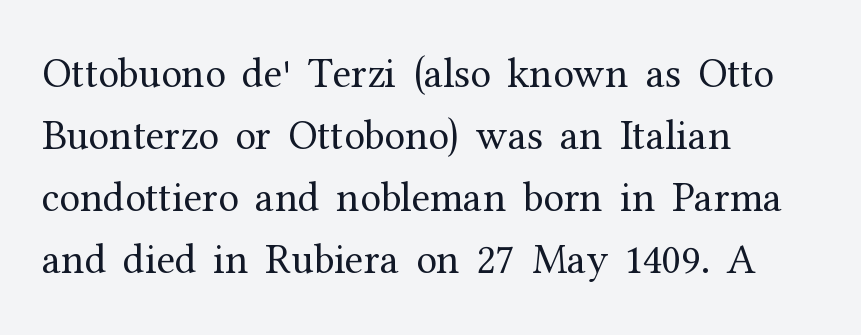
{"serif": "yes", "italic": "no", "bold": "no", "weight": "regular", "width": "normal", "stroke_contrast": "medium", "x_height": "medium", "monospaced": "no", "underline": "no", "align": "left", "line_spacing": "normal", "line_spacing_ratio": 1.48, "letter_spacing": "normal", "letter_spacing_em": 0.0, "glyph_px": 42}
